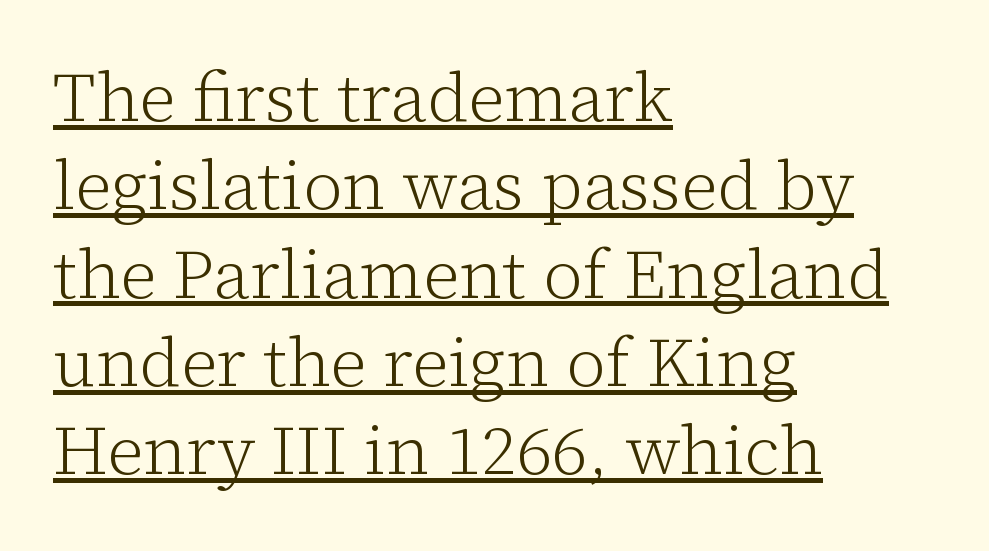
This sample keeps an unexceptional amount of space between lines. The letters advance in unequal steps, a hallmark of proportional type. A classic flush-left, rag-right setting is used for this passage. Spacing between characters is what you'd get straight out of the box.
